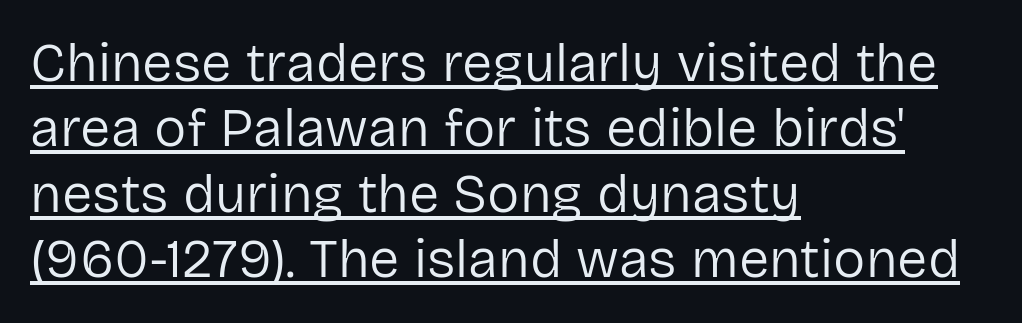
The image shows 54 px regular-weight sans-serif type, upright; set left-aligned, line spacing 1.21x, normal letter spacing, underlined; low stroke contrast and a medium x-height.
